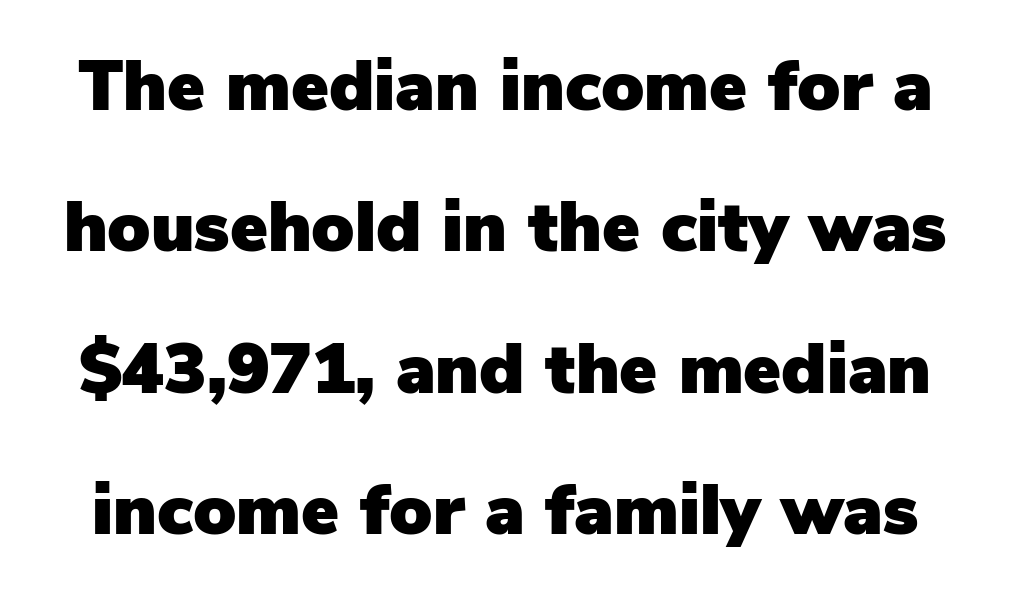
{"serif": "no", "italic": "no", "width": "normal", "stroke_contrast": "low", "x_height": "medium", "monospaced": "no", "underline": "no", "line_spacing": "loose", "line_spacing_ratio": 1.99, "letter_spacing": "normal", "letter_spacing_em": 0.0, "glyph_px": 71}
